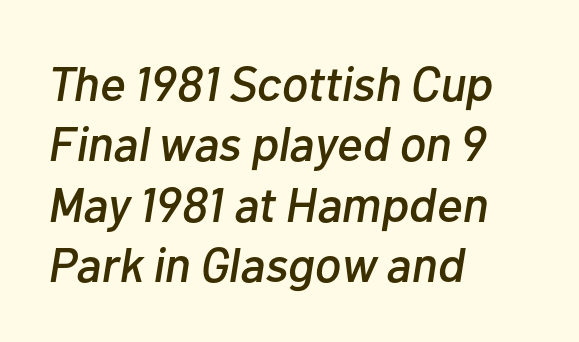
Spacing between characters is what you'd get straight out of the box. Posture: slanted. Beneath every word, the page is bare. This sample is left-justified, so line endings fall wherever the words run out. The passage shown is typed in a proportional face where columns would drift.
